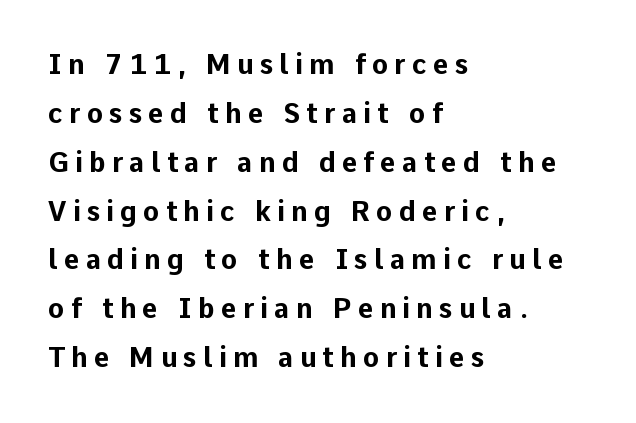
Q: Is the text bold? A: Yes.
Q: Is the text italic (slanted)? A: No, it is upright.
Q: Is the text underlined? A: No.
Q: How is the paragraph aligned? A: Left-aligned.
Q: Is the spacing between letters normal or unusually wide? A: Unusually wide.
